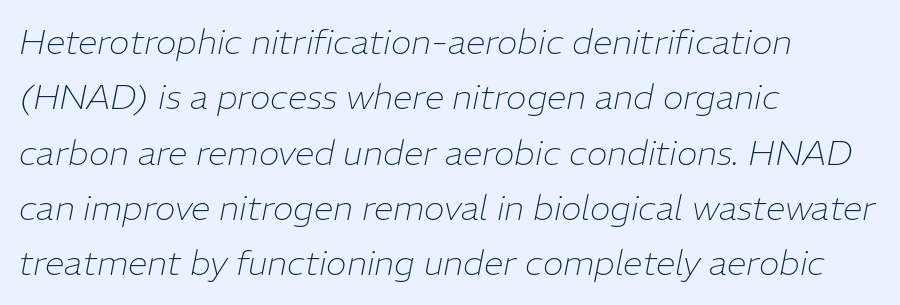
Q: Is the text bold? A: No.
Q: Is the text italic (slanted)? A: Yes, it leans right by about 11 degrees.
Q: Is the text underlined? A: No.
Q: How is the paragraph aligned? A: Left-aligned.
Q: Is the spacing between letters normal or unusually wide? A: Normal.
Q: Is the spacing between lines tight, normal or loose? A: Normal.
Q: Width (condensed, normal, or wide)? A: Normal.
Q: Stroke contrast? A: Low.
Q: x-height? A: Medium.
Q: Monospaced? A: No.
